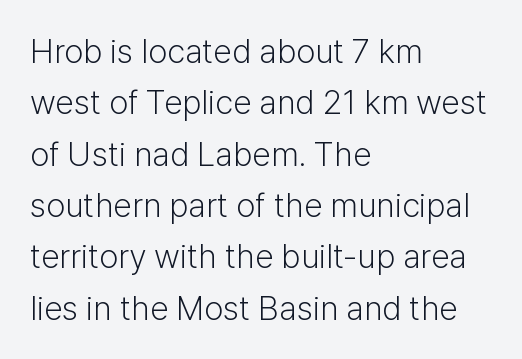
Q: Is the text bold? A: No.
Q: Is the text italic (slanted)? A: No, it is upright.
Q: Is the typeface a serif or a sans-serif typeface? A: Sans-serif.
Q: Is the text underlined? A: No.
Q: How is the paragraph aligned? A: Left-aligned.
Q: Is the spacing between letters normal or unusually wide? A: Normal.
Q: Is the spacing between lines tight, normal or loose? A: Normal.
Q: Width (condensed, normal, or wide)? A: Normal.
Q: Stroke contrast? A: Low.
Q: x-height? A: Medium.
Q: Monospaced? A: No.
